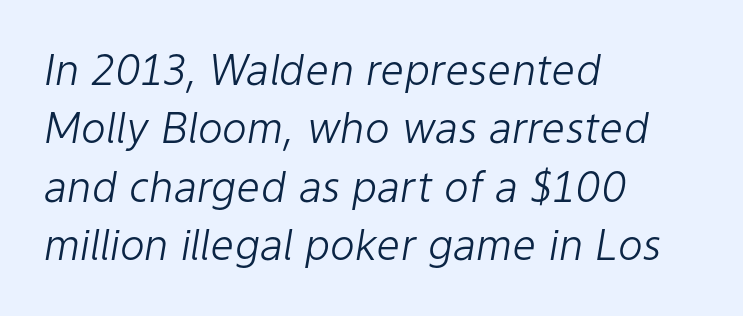
{"italic": "yes", "lean": "right", "slant_degrees": 9, "bold": "no", "weight": "light", "width": "normal", "stroke_contrast": "low", "x_height": "medium", "monospaced": "no", "underline": "no", "align": "left", "line_spacing": "normal", "line_spacing_ratio": 1.39, "letter_spacing": "normal", "letter_spacing_em": 0.0, "glyph_px": 42}
